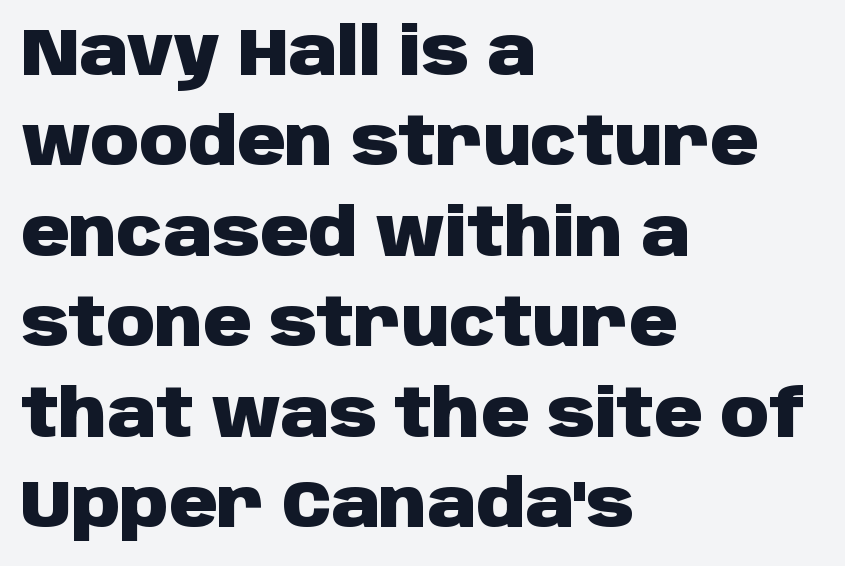
The image shows 67 px heavy sans-serif type, upright; set left-aligned, normal line spacing (1.35x), normal letter spacing, not underlined; low stroke contrast and a large x-height.
